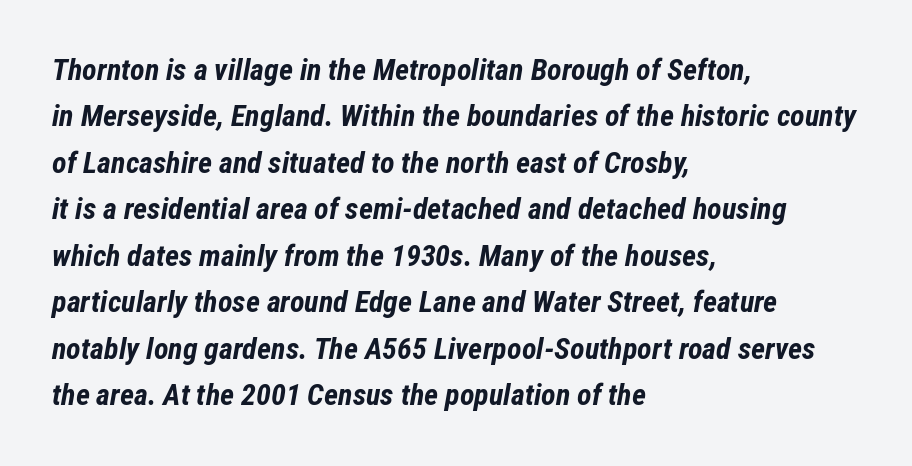
The image shows 30 px bold, condensed type, italic (leaning right); set left-aligned, normal line spacing (1.55x), normal letter spacing, not underlined; low stroke contrast and a medium x-height.
